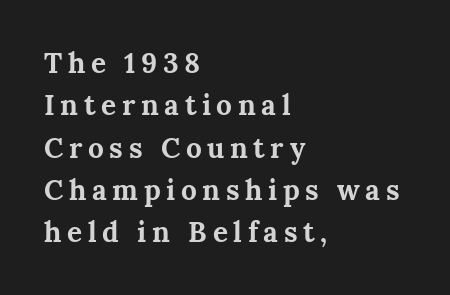
Caption: expanded tracking, letters set apart. A clean baseline with only descenders dipping below it. Italic? Not at all — the glyphs are vertical. These lines are rendered in a variable-pitch font. Each glyph is drawn with heavy, bold strokes.
